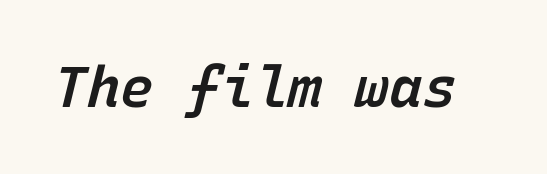
{"italic": "yes", "lean": "right", "slant_degrees": 15, "bold": "semi", "weight": "semibold", "width": "normal", "stroke_contrast": "low", "x_height": "medium", "monospaced": "yes", "underline": "no", "letter_spacing": "normal", "letter_spacing_em": 0.0, "glyph_px": 56}
